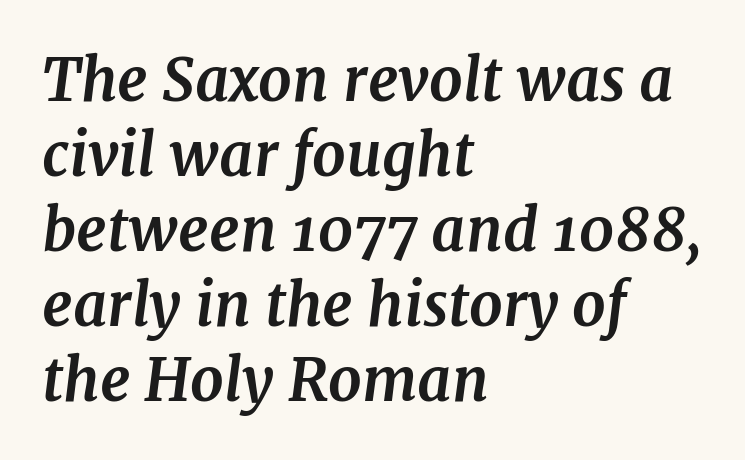
{"serif": "yes", "italic": "yes", "lean": "right", "slant_degrees": 7, "bold": "yes", "weight": "bold", "width": "normal", "stroke_contrast": "medium", "x_height": "medium", "monospaced": "no", "underline": "no", "align": "left", "line_spacing": "normal", "line_spacing_ratio": 1.27, "letter_spacing": "normal", "letter_spacing_em": 0.0, "glyph_px": 59}
